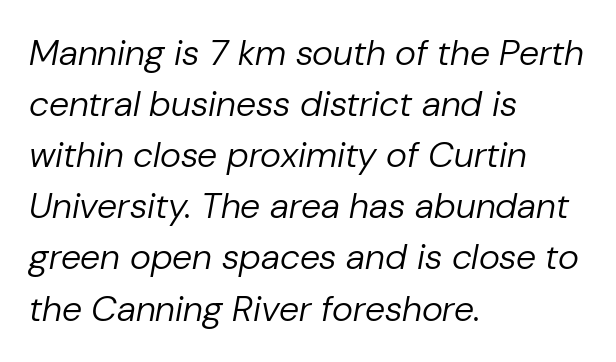
Q: Is the text bold? A: No.
Q: Is the text italic (slanted)? A: Yes, it leans right by about 10 degrees.
Q: Is the text underlined? A: No.
Q: How is the paragraph aligned? A: Left-aligned.
Q: Is the spacing between letters normal or unusually wide? A: Normal.
Q: Is the spacing between lines tight, normal or loose? A: Normal.
Q: Width (condensed, normal, or wide)? A: Normal.
Q: Stroke contrast? A: Low.
Q: x-height? A: Medium.
Q: Monospaced? A: No.
